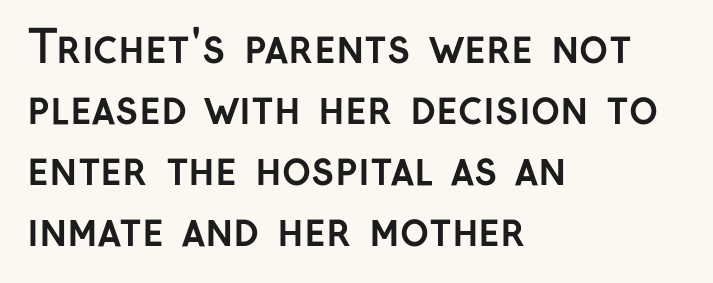
The tracking reads as untouched default to a designer's eye. This sample has the flowing, uneven cadence of proportional lettering. Check under the words: just untouched page. Every row of glyphs begins at an identical x-position on the left.
